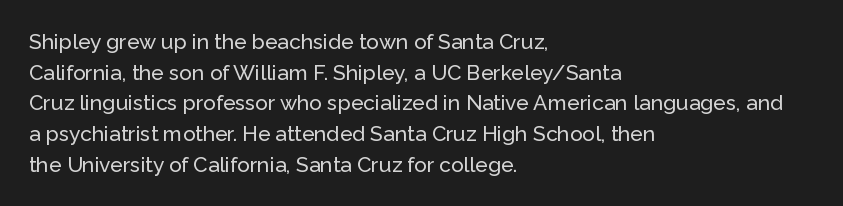
Style check: upright. Quick note: interline space is typical. This sample uses plain, unmodified letter spacing. In CSS terms this would be text-align: left.
